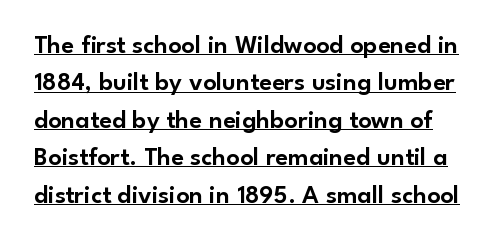
You can tell it's not italic because the verticals are truly vertical. Caption: standard tracking, unaltered. Summary of vertical rhythm: regular, with standard interline spacing. Looks like someone drew a line under every word here.
